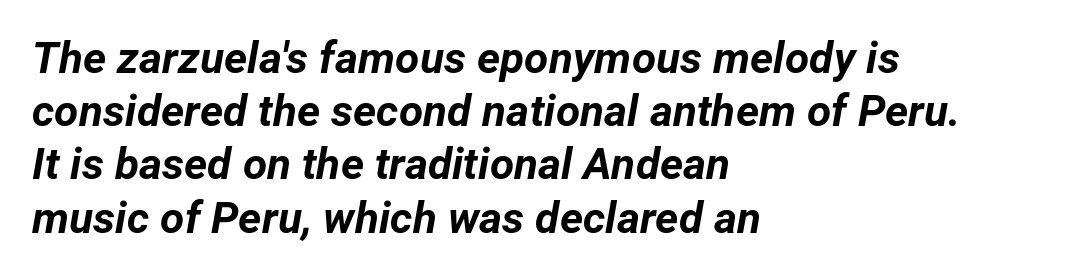
Nothing unusual about the tracking: characters are spaced as the font intends. These lines were composed using italics. Each glyph is drawn with heavy, bold strokes. Notice how the passage keeps a crisp vertical edge on the left only.
